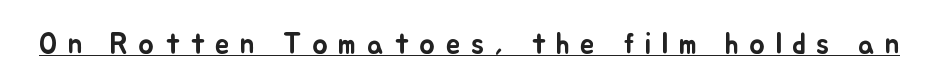
The typography opts for an upright posture over an oblique one. What decoration does the sample have? An underline. Tracking here is generous; glyphs stand well apart from one another. Character widths vary here, with narrow letters taking less room than wide ones.
